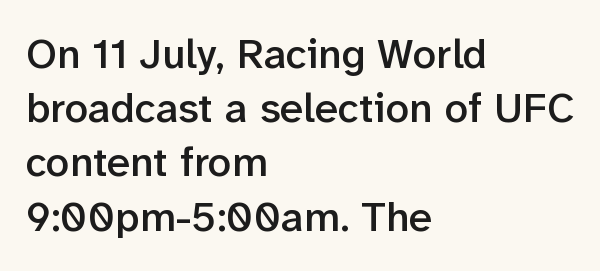
The image shows 42 px semibold sans-serif type, upright; set left-aligned, normal line spacing (1.29x), normal letter spacing, not underlined; low stroke contrast and a medium x-height.
